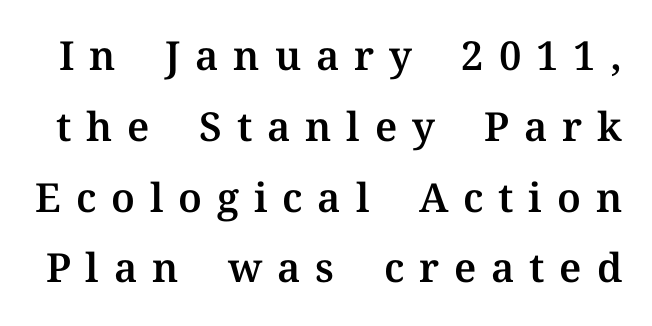
Q: Is the text italic (slanted)? A: No, it is upright.
Q: Is the typeface a serif or a sans-serif typeface? A: Serif.
Q: Is the text underlined? A: No.
Q: Is the spacing between letters normal or unusually wide? A: Unusually wide.
Q: Width (condensed, normal, or wide)? A: Normal.
Q: Stroke contrast? A: Medium.
Q: x-height? A: Medium.
Q: Monospaced? A: No.
